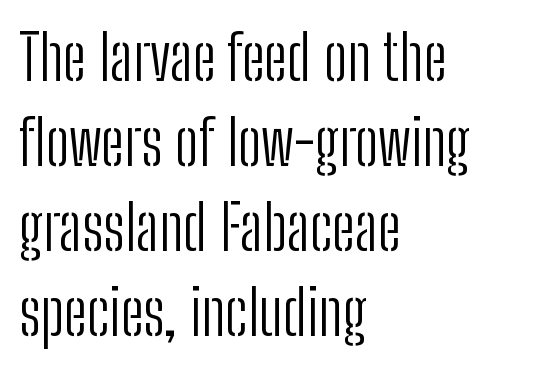
The image shows 63 px light, condensed sans-serif type, upright; set left-aligned, normal line spacing (1.35x), normal letter spacing, not underlined; low stroke contrast and a medium x-height.
